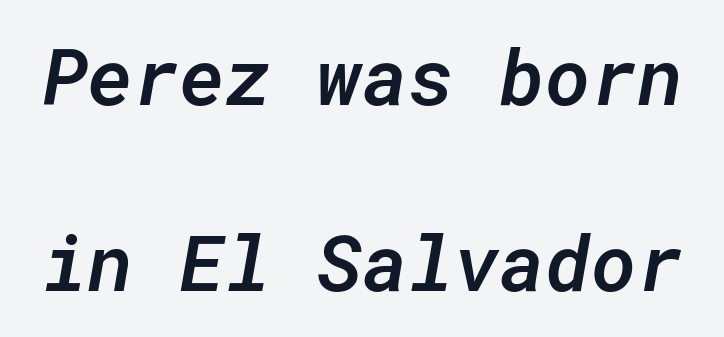
Q: Is the text bold? A: Semi-bold.
Q: Is the text italic (slanted)? A: Yes, it leans right by about 10 degrees.
Q: Is the text underlined? A: No.
Q: Is the spacing between letters normal or unusually wide? A: Normal.
Q: Is the spacing between lines tight, normal or loose? A: Loose.
Q: Width (condensed, normal, or wide)? A: Normal.
Q: Stroke contrast? A: Low.
Q: x-height? A: Medium.
Q: Monospaced? A: Yes.
